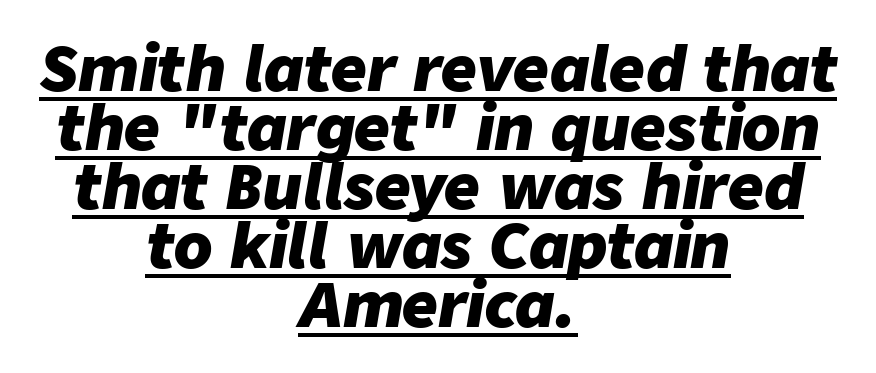
Rows of type sit shoulder to shoulder in the vertical direction. Set as a true bold cut, around the 700 mark. The axis of the letterforms is tilted away from vertical. Note the varied advance widths — an 'i' is clearly narrower than an 'm'. A typographer would call this underscored text.
